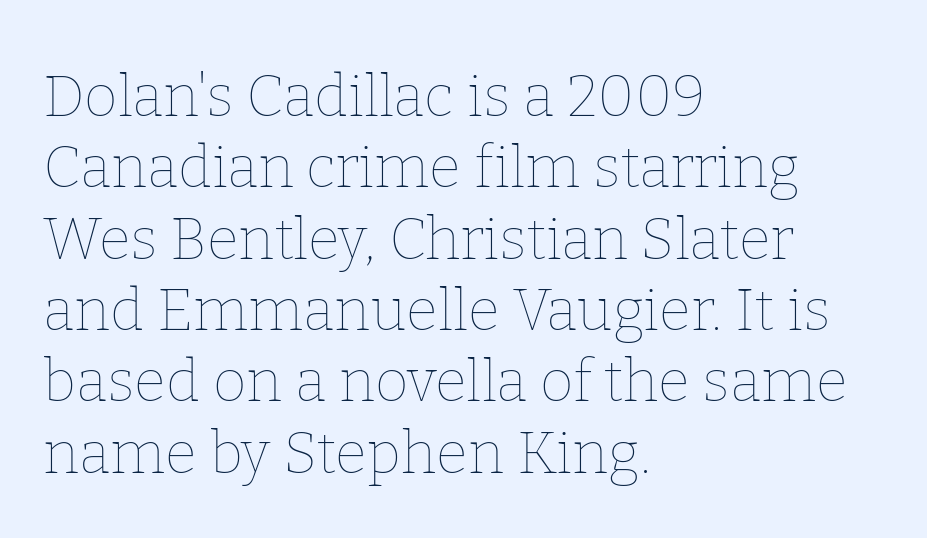
{"italic": "no", "bold": "no", "weight": "thin", "width": "normal", "stroke_contrast": "low", "x_height": "medium", "monospaced": "no", "underline": "no", "align": "left", "line_spacing_ratio": 1.23, "letter_spacing": "normal", "letter_spacing_em": 0.0, "glyph_px": 58}
